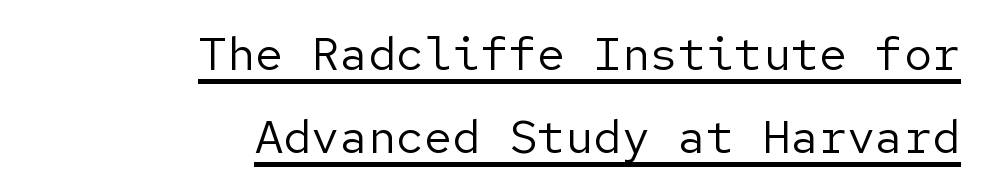
The image shows 47 px regular-weight sans-serif type, upright; set right-aligned, line spacing 1.77x, normal letter spacing, underlined; low stroke contrast and a medium x-height.
